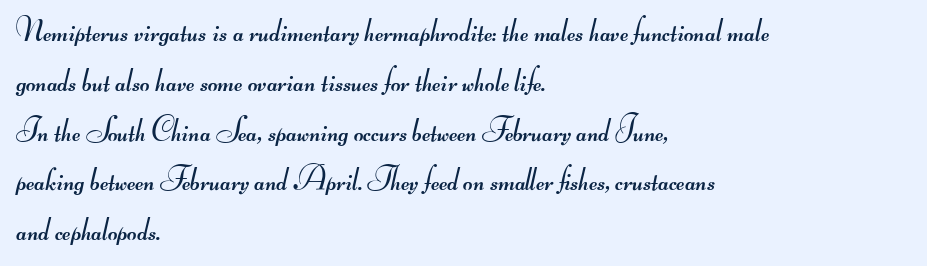
The image shows 33 px regular-weight, wide sans-serif type; set left-aligned, normal line spacing (1.51x), normal letter spacing, not underlined; medium stroke contrast.
